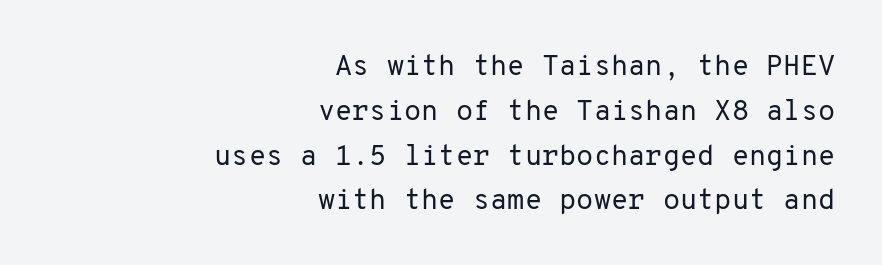
Q: Is the text bold? A: No.
Q: Is the text italic (slanted)? A: No, it is upright.
Q: Is the typeface a serif or a sans-serif typeface? A: Sans-serif.
Q: Is the text underlined? A: No.
Q: How is the paragraph aligned? A: Right-aligned.
Q: Is the spacing between letters normal or unusually wide? A: Normal.
Q: Is the spacing between lines tight, normal or loose? A: Normal.
Q: Width (condensed, normal, or wide)? A: Normal.
Q: Stroke contrast? A: Low.
Q: x-height? A: Medium.
Q: Monospaced? A: Yes.
